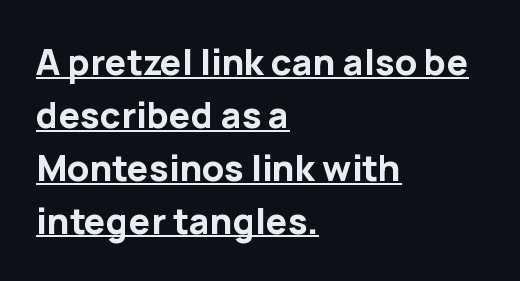
Nope, no serifs anywhere on these letters. Between one letter and the next there's only the usual sliver of space. These words are printed bold, with thick strokes throughout. The face used here appears with an underline applied. Honestly, the row spacing looks completely unremarkable.
